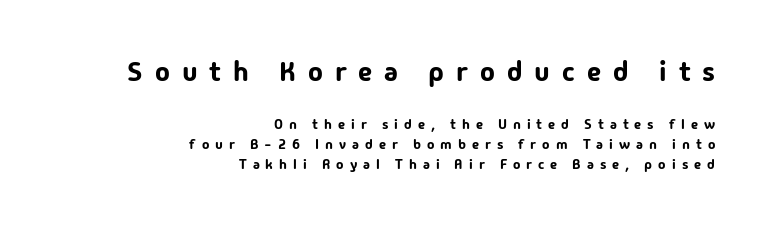
Q: Is the text italic (slanted)? A: No, it is upright.
Q: Is the typeface a serif or a sans-serif typeface? A: Sans-serif.
Q: Is the text underlined? A: No.
Q: How is the paragraph aligned? A: Right-aligned.
Q: Is the spacing between letters normal or unusually wide? A: Unusually wide.
Q: Is the spacing between lines tight, normal or loose? A: Normal.
Q: Which block of text is set in a larger size, the first (top) or the second (bottom)? A: The first (top) one.
Q: Width (condensed, normal, or wide)? A: Normal.
Q: Stroke contrast? A: Low.
Q: x-height? A: Medium.
Q: Monospaced? A: No.
